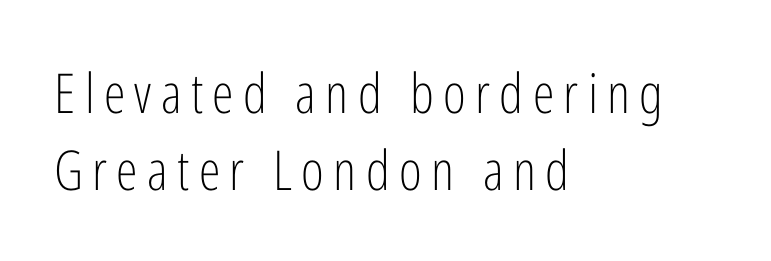
Q: Is the text bold? A: No.
Q: Is the text italic (slanted)? A: No, it is upright.
Q: Is the typeface a serif or a sans-serif typeface? A: Sans-serif.
Q: Is the text underlined? A: No.
Q: How is the paragraph aligned? A: Left-aligned.
Q: Is the spacing between lines tight, normal or loose? A: Normal.
Q: Width (condensed, normal, or wide)? A: Condensed.
Q: Stroke contrast? A: Low.
Q: x-height? A: Medium.
Q: Monospaced? A: No.
